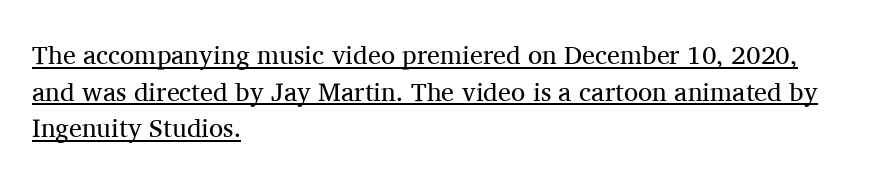
The image shows 26 px text type, upright; set left-aligned, normal line spacing (1.41x), normal letter spacing, underlined.
